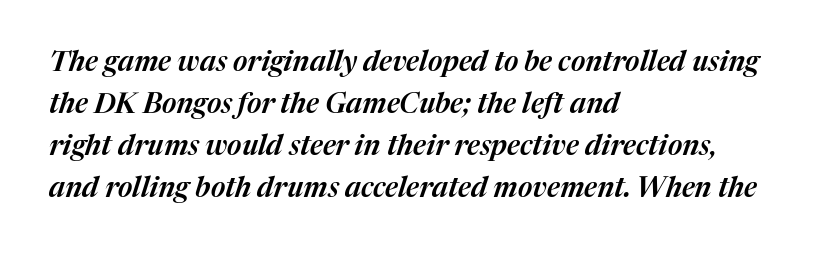
{"italic": "yes", "lean": "right", "slant_degrees": 17, "width": "normal", "stroke_contrast": "medium", "x_height": "medium", "monospaced": "no", "underline": "no", "align": "left", "line_spacing": "normal", "line_spacing_ratio": 1.5, "letter_spacing": "normal", "letter_spacing_em": 0.0, "glyph_px": 28}
